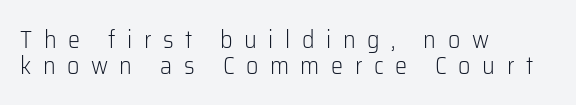
Q: Is the text bold? A: No.
Q: Is the text italic (slanted)? A: No, it is upright.
Q: Is the text underlined? A: No.
Q: How is the paragraph aligned? A: Left-aligned.
Q: Is the spacing between letters normal or unusually wide? A: Unusually wide.
Q: Is the spacing between lines tight, normal or loose? A: Tight.
